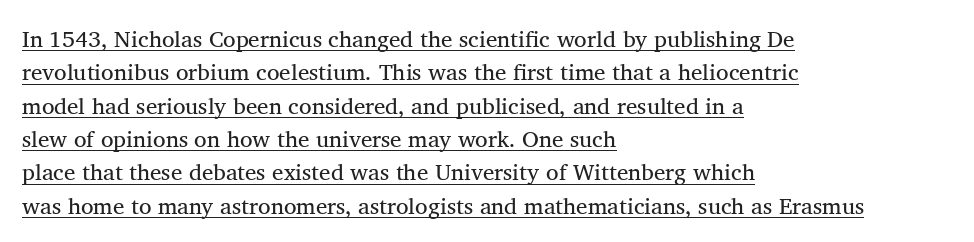
Q: Is the text bold? A: No.
Q: Is the text italic (slanted)? A: No, it is upright.
Q: Is the text underlined? A: Yes.
Q: How is the paragraph aligned? A: Left-aligned.
Q: Is the spacing between letters normal or unusually wide? A: Normal.
Q: Is the spacing between lines tight, normal or loose? A: Normal.
